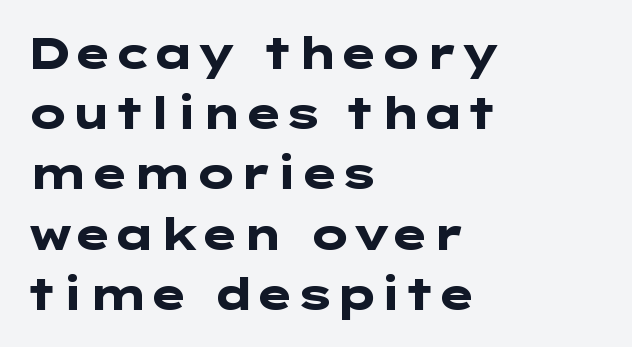
{"serif": "no", "italic": "no", "bold": "yes", "weight": "heavy", "width": "wide", "stroke_contrast": "low", "x_height": "medium", "underline": "no", "align": "left", "line_spacing": "normal", "line_spacing_ratio": 1.4, "letter_spacing": "normal", "letter_spacing_em": 0.0, "glyph_px": 43}
